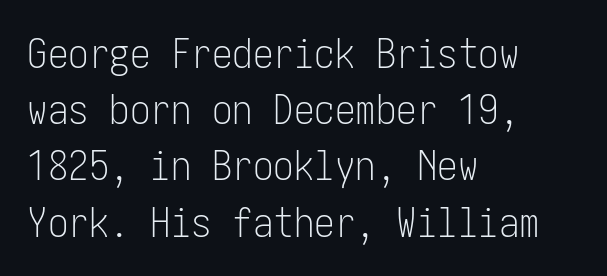
These lines are set flush left with a ragged right edge. Posture: vertical. The space between consecutive lines is moderate. Spacing between characters is what you'd get straight out of the box. Unbolded letterforms with no extra heft. The glyphs are unaccompanied by any horizontal stroke below them.
